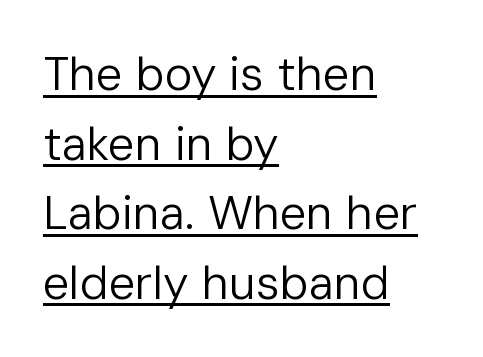
The image shows 47 px regular-weight sans-serif type, upright; set left-aligned, normal line spacing (1.48x), normal letter spacing, underlined; low stroke contrast and a medium x-height.
